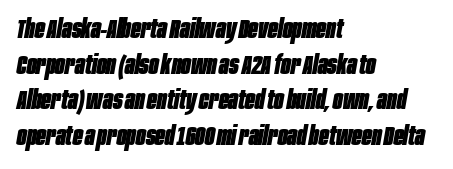
Typeset ragged right — the left edge is the straight one. Designer's note — italics engaged. Every letter is thick-stroked: bold, no question. The gaps between neighbouring characters are ordinary and unremarkable.
